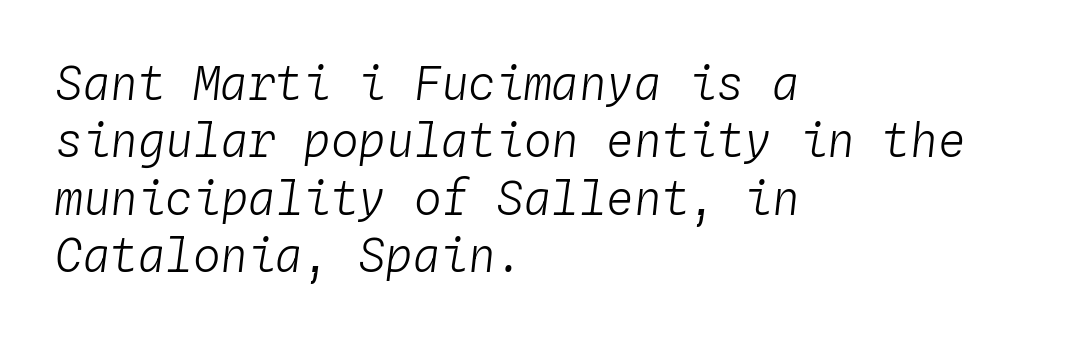
{"italic": "yes", "lean": "right", "slant_degrees": 4, "bold": "no", "weight": "light", "width": "normal", "stroke_contrast": "low", "x_height": "medium", "monospaced": "yes", "underline": "no", "align": "left", "line_spacing": "normal", "line_spacing_ratio": 1.25, "letter_spacing": "normal", "letter_spacing_em": 0.0, "glyph_px": 46}
